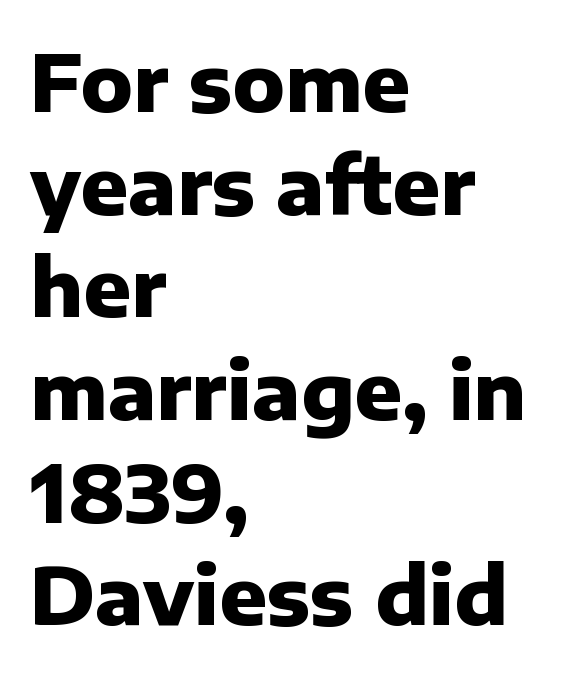
{"serif": "no", "italic": "no", "bold": "yes", "weight": "heavy", "width": "normal", "stroke_contrast": "low", "x_height": "medium", "monospaced": "no", "underline": "no", "align": "left", "line_spacing": "normal", "line_spacing_ratio": 1.3, "letter_spacing": "normal", "letter_spacing_em": 0.0, "glyph_px": 79}
